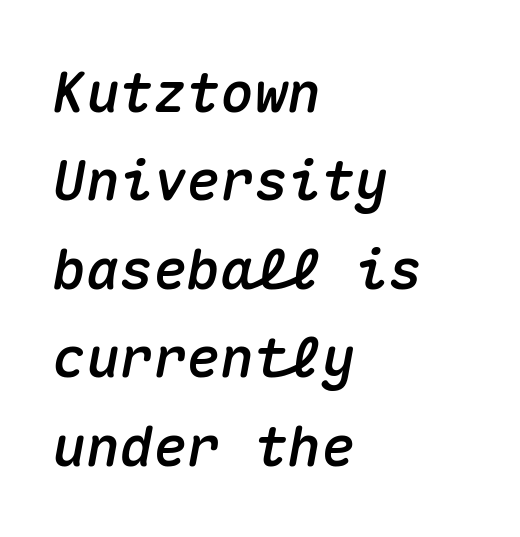
Q: Is the text italic (slanted)? A: Yes, it leans right by about 10 degrees.
Q: Is the text underlined? A: No.
Q: How is the paragraph aligned? A: Left-aligned.
Q: Is the spacing between letters normal or unusually wide? A: Normal.
Q: Is the spacing between lines tight, normal or loose? A: Normal.
Q: Width (condensed, normal, or wide)? A: Normal.
Q: Stroke contrast? A: Medium.
Q: x-height? A: Medium.
Q: Monospaced? A: Yes.
